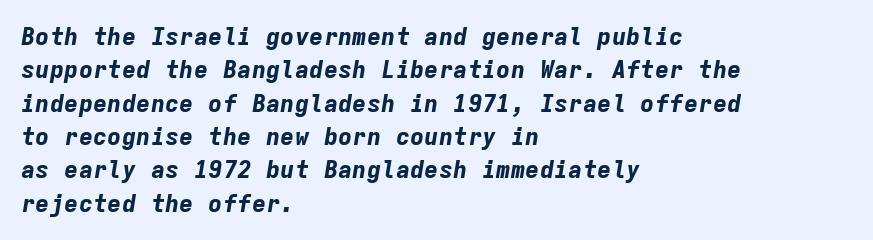
Q: Is the text bold? A: Yes.
Q: Is the text italic (slanted)? A: Yes, it leans right by about 9 degrees.
Q: Is the text underlined? A: No.
Q: How is the paragraph aligned? A: Left-aligned.
Q: Is the spacing between letters normal or unusually wide? A: Normal.
Q: Is the spacing between lines tight, normal or loose? A: Normal.
